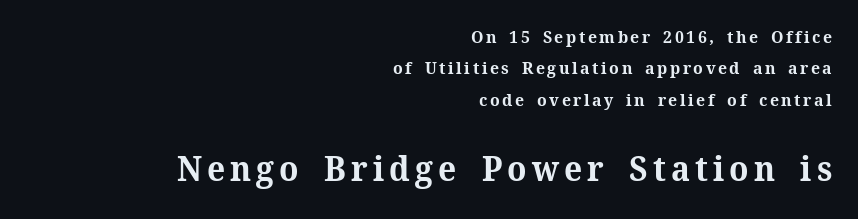
{"serif": "yes", "italic": "no", "bold": "yes", "weight": "bold", "width": "normal", "stroke_contrast": "medium", "x_height": "medium", "monospaced": "no", "underline": "no", "align": "right", "line_spacing_ratio": 1.84, "larger_block": "second", "size_ratio": 2.0, "glyph_px": 34}
